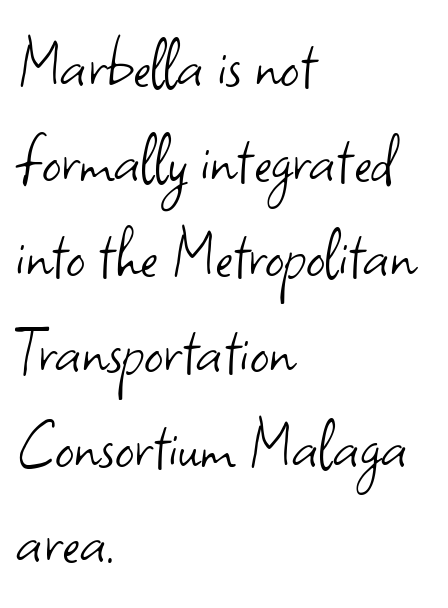
These lines keep a tight, regular rhythm from letter to letter. Typeset ragged right — the left edge is the straight one. Only glyphs here, with clear space below each row. Evenly set lines give the paragraph a standard silhouette.
